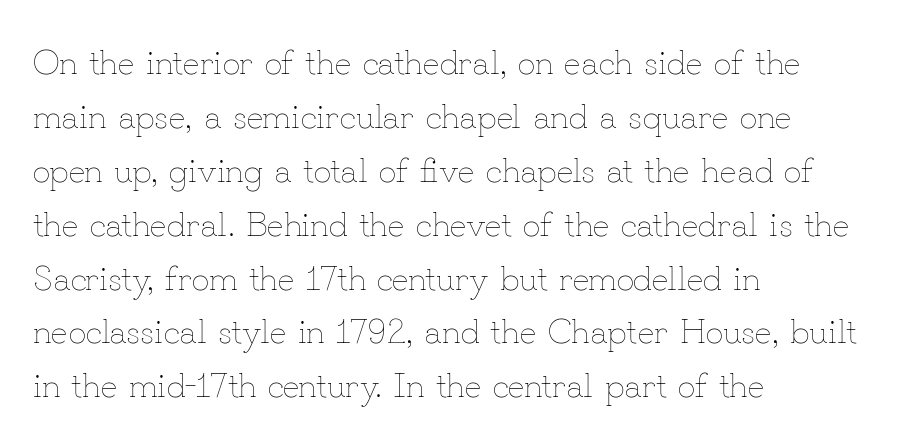
{"italic": "no", "bold": "no", "weight": "thin", "width": "normal", "stroke_contrast": "low", "x_height": "small", "monospaced": "no", "underline": "no", "align": "left", "line_spacing": "normal", "line_spacing_ratio": 1.54, "letter_spacing": "normal", "letter_spacing_em": 0.0, "glyph_px": 35}
